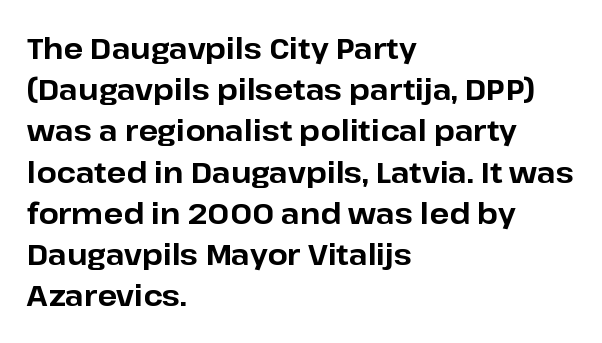
{"serif": "no", "italic": "no", "bold": "yes", "weight": "bold", "width": "normal", "stroke_contrast": "low", "x_height": "medium", "monospaced": "no", "underline": "no", "align": "left", "line_spacing": "normal", "line_spacing_ratio": 1.42, "letter_spacing": "normal", "letter_spacing_em": 0.0, "glyph_px": 29}
